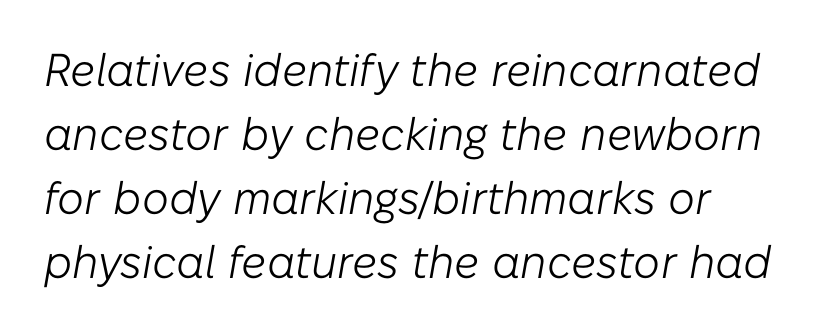
Observe the ordinary spacing: letters are neighbours, not strangers. How would I describe the line gaps? Plain and ordinary. The face used here is proportionally spaced, like ordinary book or web type. Beneath every word, the page is bare. Rendered with sloped, italic letterforms.
